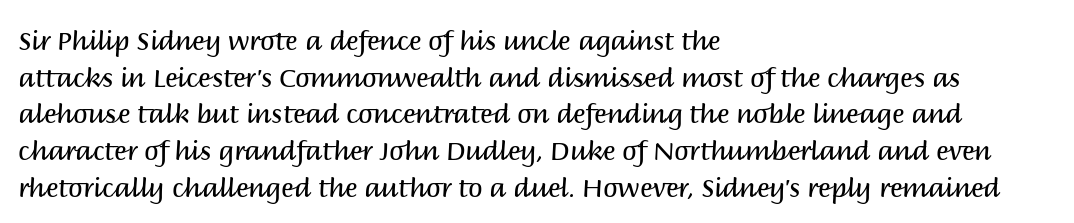
{"bold": "no", "underline": "no", "align": "left", "line_spacing": "normal", "line_spacing_ratio": 1.41, "letter_spacing": "normal", "letter_spacing_em": 0.0, "glyph_px": 26}
